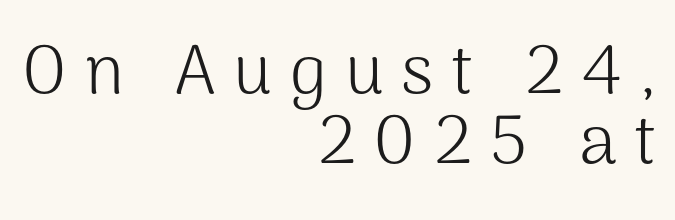
{"serif": "no", "italic": "no", "bold": "no", "weight": "light", "width": "normal", "stroke_contrast": "medium", "x_height": "medium", "monospaced": "no", "underline": "no", "align": "right", "line_spacing": "tight", "line_spacing_ratio": 1.01, "letter_spacing": "wide", "letter_spacing_em": 0.26, "glyph_px": 69}
